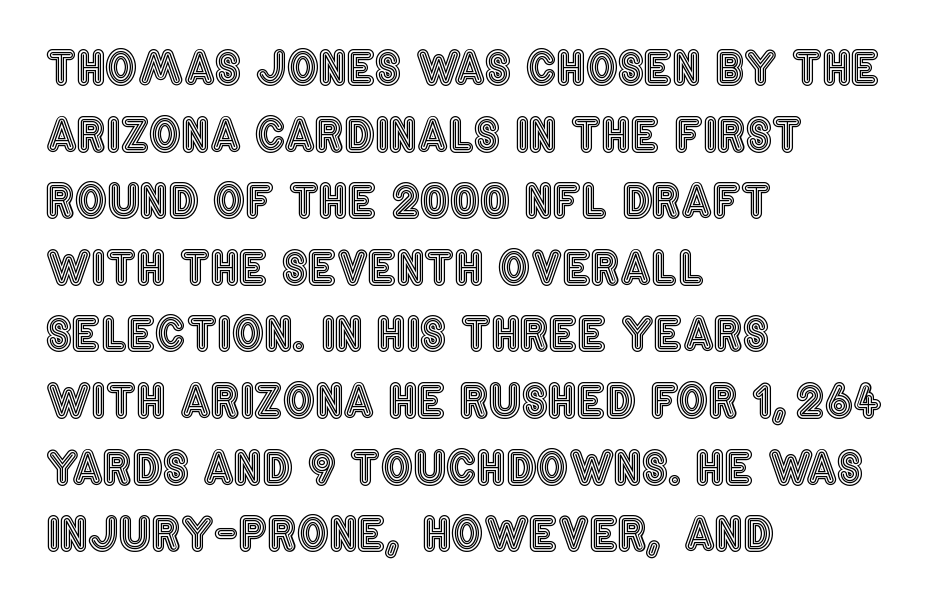
The image shows 45 px condensed type, upright; set left-aligned, normal line spacing (1.48x), normal letter spacing, not underlined; a large x-height.
